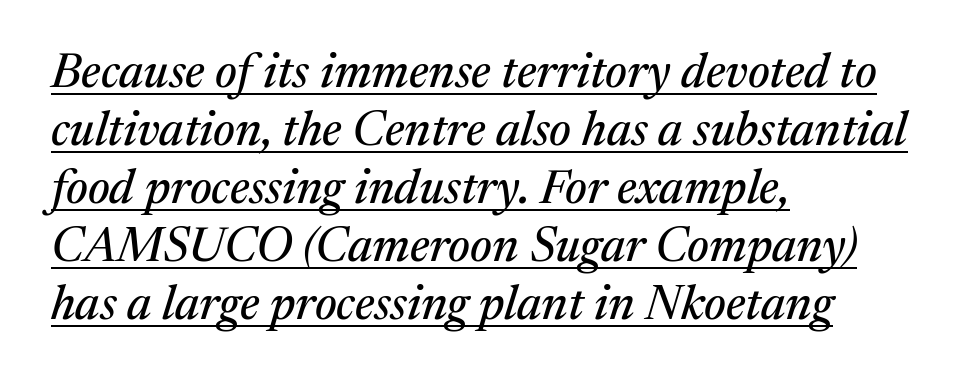
Emphasis-style slanted type is in use. The horizontal fit of the characters is conventional and even. Old-style or modern, the face here clearly has serifs. The passage shown is underscored from start to finish. The lines are quadded left.
